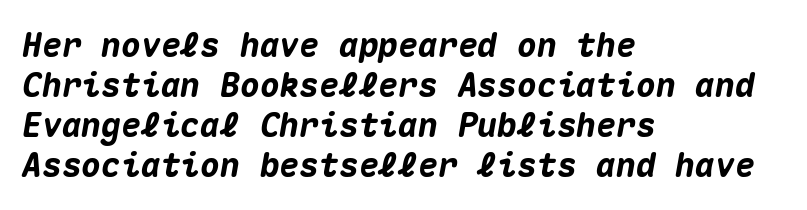
It's the slanting kind of type. Horizontal alignment here is leftward, the default for most running prose. Compared with typical body copy, the letter spacing here is the same. Note the uniform advance width — an 'i' takes as much space as an 'm'.
